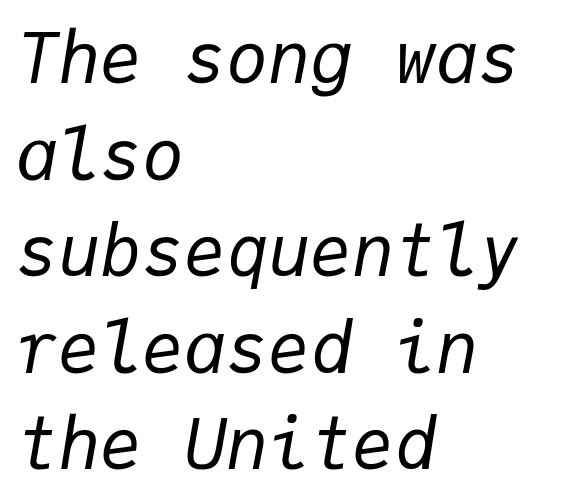
The image shows 70 px regular-weight type, italic (leaning right), monospaced; set left-aligned, normal line spacing (1.38x), normal letter spacing, not underlined; low stroke contrast and a medium x-height.
